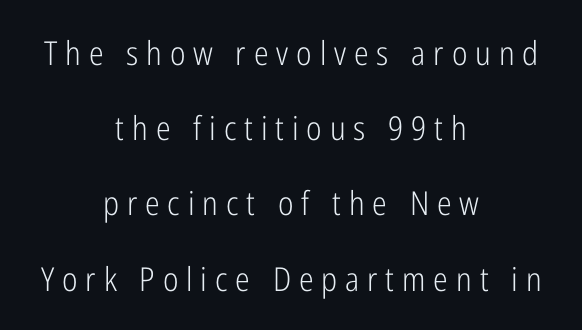
The image shows 33 px light, condensed sans-serif type, upright; set centered, loose line spacing (2.28x), unusually wide letter spacing (+0.24 em), not underlined; low stroke contrast and a medium x-height.
